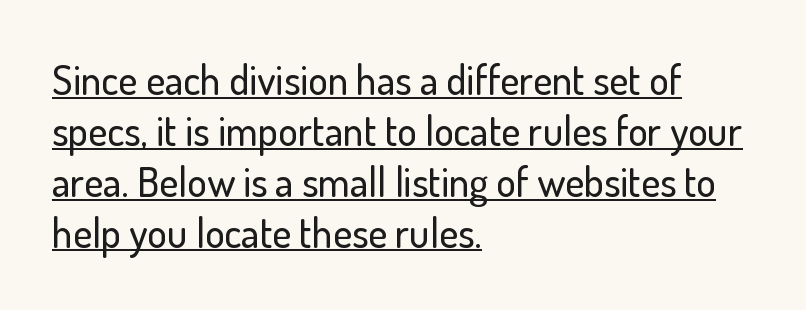
Q: Is the text italic (slanted)? A: No, it is upright.
Q: Is the typeface a serif or a sans-serif typeface? A: Sans-serif.
Q: Is the text underlined? A: Yes.
Q: How is the paragraph aligned? A: Left-aligned.
Q: Is the spacing between letters normal or unusually wide? A: Normal.
Q: Width (condensed, normal, or wide)? A: Normal.
Q: Stroke contrast? A: Low.
Q: x-height? A: Small.
Q: Monospaced? A: No.
